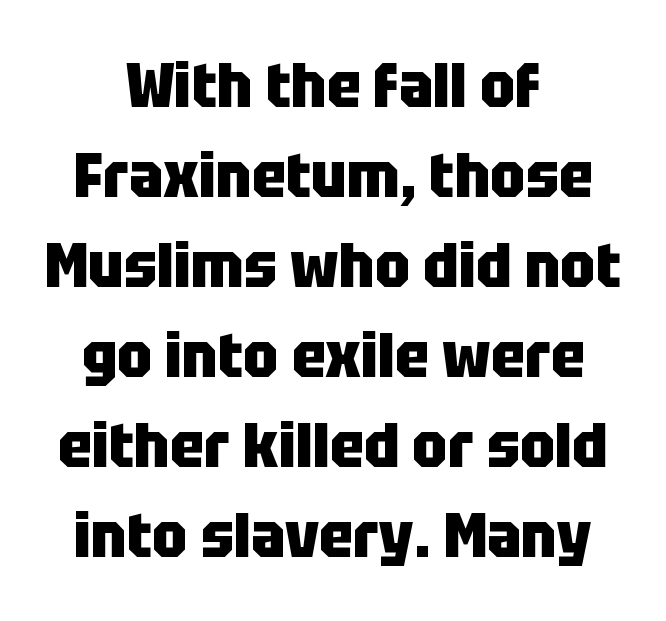
The image shows 63 px heavy, condensed sans-serif type, upright; set centered, normal line spacing (1.43x), normal letter spacing, not underlined; low stroke contrast and a large x-height.
